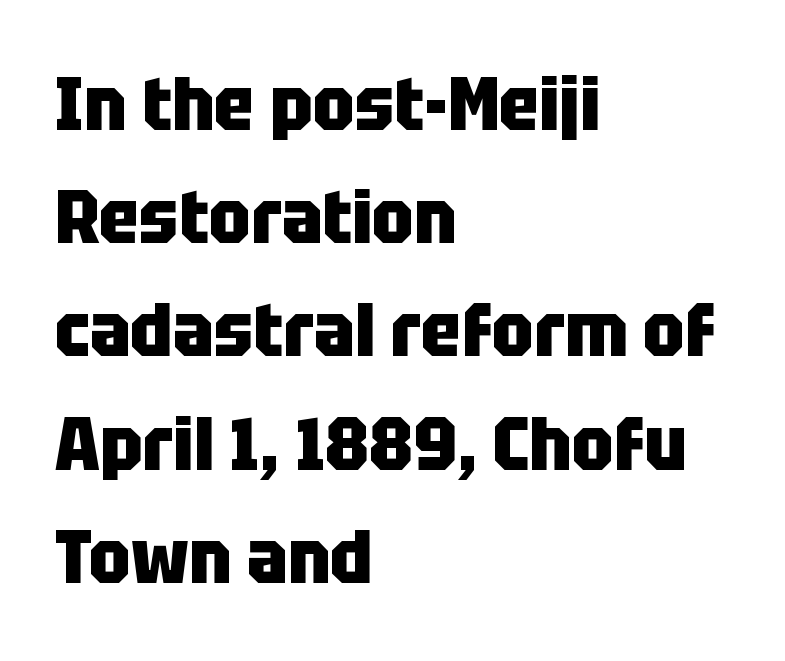
The image shows 75 px heavy, condensed sans-serif type, upright; set left-aligned, normal line spacing (1.51x), normal letter spacing, not underlined; low stroke contrast and a large x-height.
